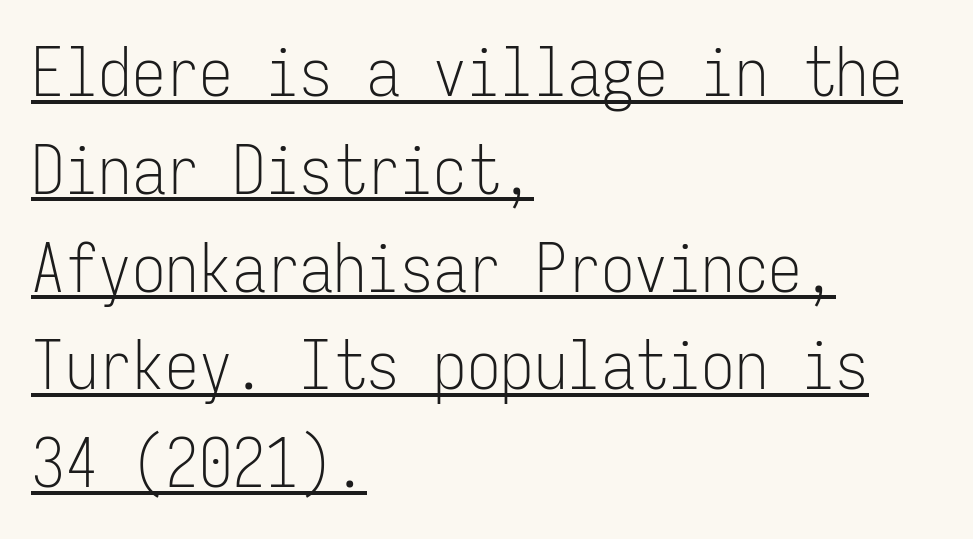
The specimen reads as upright at a glance. The ragged edge is on the right, which tells us the setting is flush left. Here the designer chose a console-style face with uniform glyph widths. In terms of letterspacing, this is plain default setting. A normal amount of white space separates one row of letters from the next.
